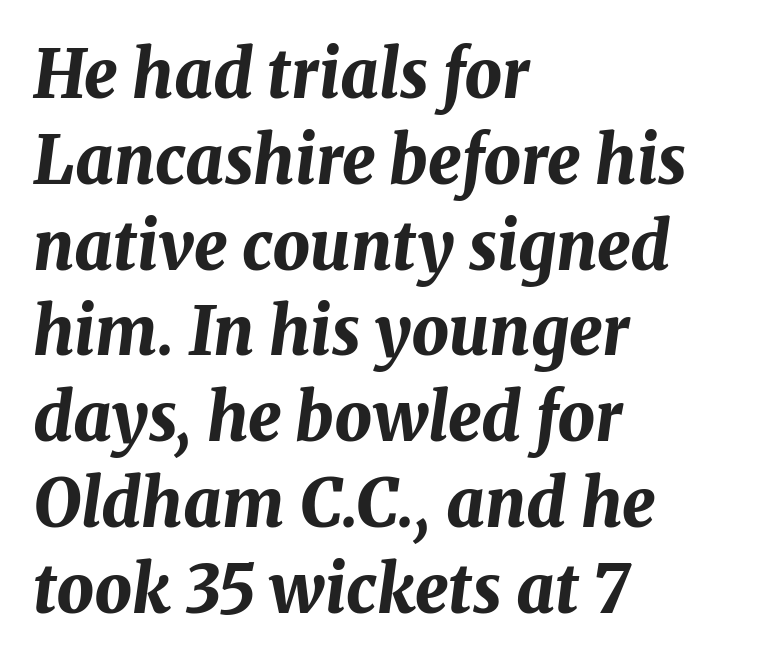
The image shows 66 px bold type, italic (leaning right); set left-aligned, normal line spacing (1.3x), normal letter spacing, not underlined; medium stroke contrast and a medium x-height.
